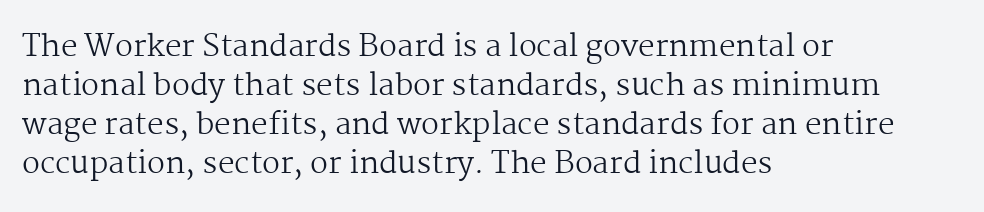
{"serif": "yes", "italic": "no", "bold": "no", "weight": "regular", "width": "normal", "stroke_contrast": "medium", "x_height": "medium", "monospaced": "no", "underline": "no", "align": "left", "line_spacing": "normal", "line_spacing_ratio": 1.3, "letter_spacing": "normal", "letter_spacing_em": 0.0, "glyph_px": 30}
